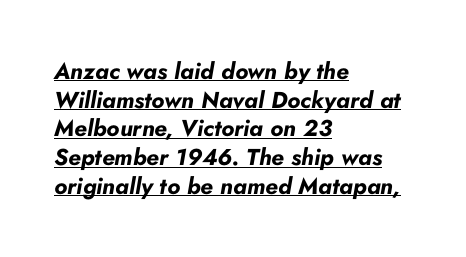
{"italic": "yes", "lean": "right", "slant_degrees": 10, "bold": "yes", "underline": "yes", "align": "left", "line_spacing": "normal", "line_spacing_ratio": 1.25, "letter_spacing": "normal", "letter_spacing_em": 0.0, "glyph_px": 23}
